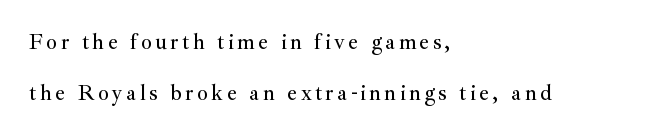
Q: Is the text italic (slanted)? A: No, it is upright.
Q: Is the text underlined? A: No.
Q: How is the paragraph aligned? A: Left-aligned.
Q: Is the spacing between lines tight, normal or loose? A: Loose.
